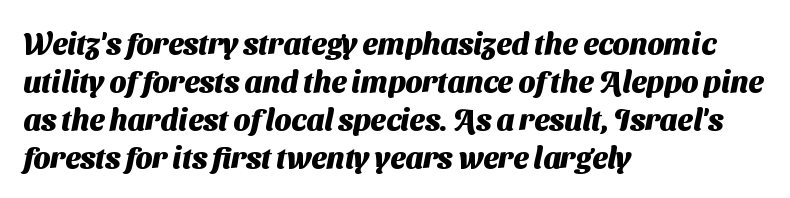
{"serif": "no", "bold": "yes", "weight": "heavy", "width": "normal", "stroke_contrast": "medium", "x_height": "medium", "monospaced": "no", "underline": "no", "align": "left", "line_spacing": "normal", "line_spacing_ratio": 1.27, "letter_spacing": "normal", "letter_spacing_em": 0.0, "glyph_px": 30}
